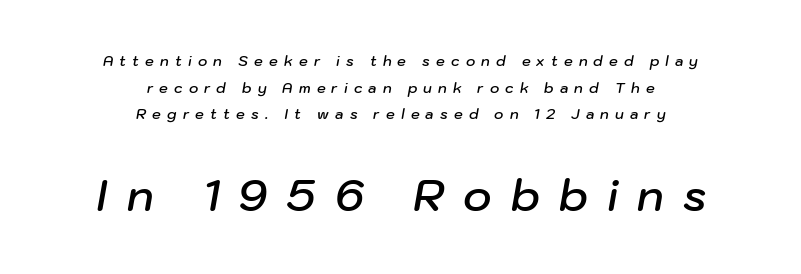
{"italic": "yes", "lean": "right", "slant_degrees": 10, "bold": "semi", "weight": "semibold", "width": "normal", "stroke_contrast": "low", "x_height": "medium", "monospaced": "no", "underline": "no", "align": "center", "line_spacing": "loose", "line_spacing_ratio": 1.91, "letter_spacing": "wide", "letter_spacing_em": 0.44, "larger_block": "second", "size_ratio": 3.07, "glyph_px": 43}
